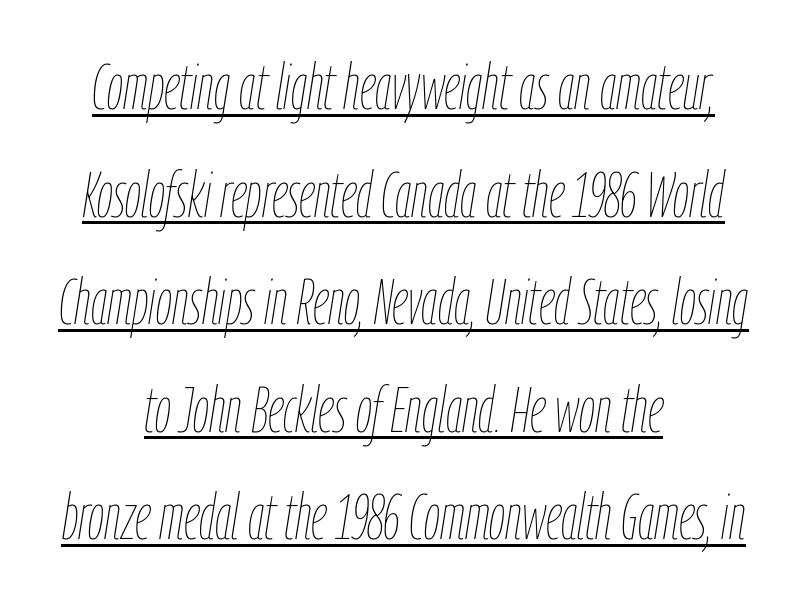
The image shows 64 px thin, condensed type, italic (leaning right); set centered, normal line spacing (1.68x), normal letter spacing, underlined; low stroke contrast and a medium x-height.
